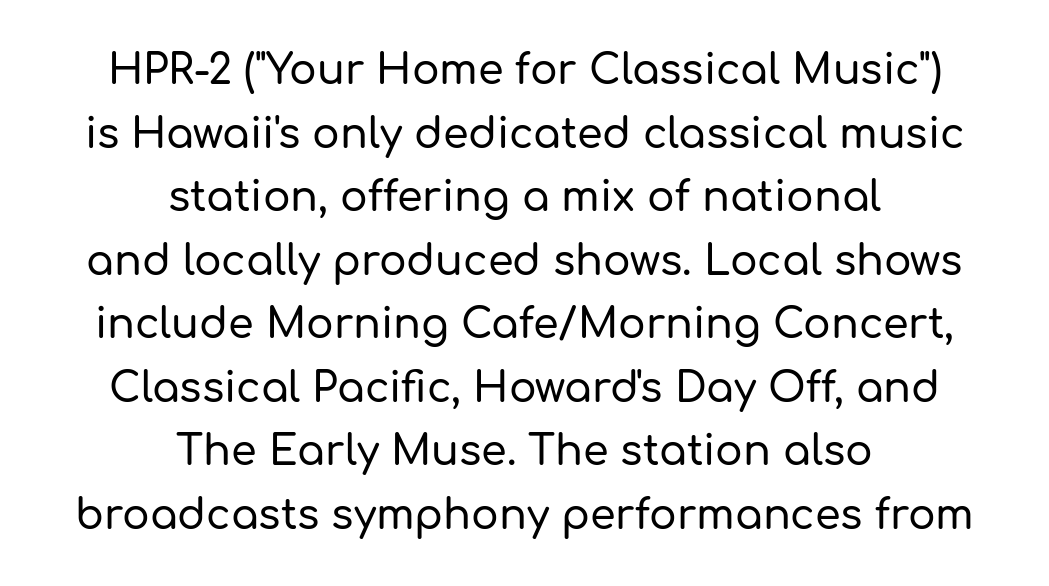
Q: Is the text italic (slanted)? A: No, it is upright.
Q: Is the typeface a serif or a sans-serif typeface? A: Sans-serif.
Q: Is the text underlined? A: No.
Q: How is the paragraph aligned? A: Centered.
Q: Is the spacing between letters normal or unusually wide? A: Normal.
Q: Is the spacing between lines tight, normal or loose? A: Normal.
Q: Width (condensed, normal, or wide)? A: Normal.
Q: Stroke contrast? A: Low.
Q: x-height? A: Medium.
Q: Monospaced? A: No.
